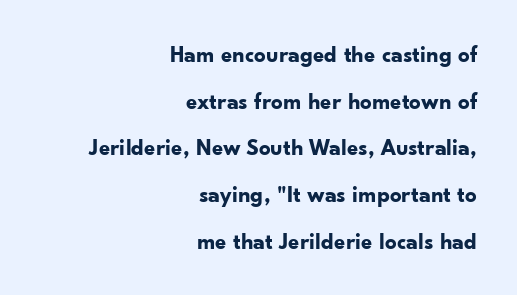
{"italic": "no", "bold": "yes", "underline": "no", "align": "right", "line_spacing": "loose", "line_spacing_ratio": 2.03, "letter_spacing": "normal", "letter_spacing_em": 0.0, "glyph_px": 23}
